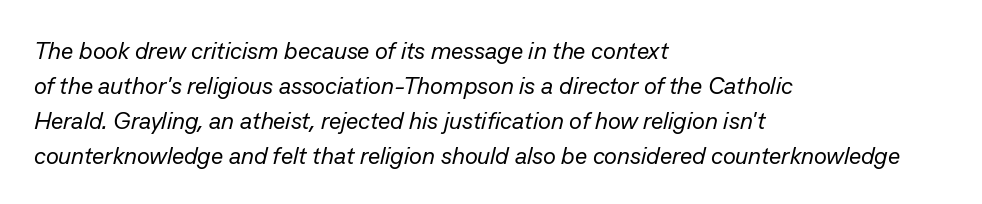
Q: Is the text bold? A: No.
Q: Is the text italic (slanted)? A: Yes, it leans right by about 13 degrees.
Q: Is the text underlined? A: No.
Q: How is the paragraph aligned? A: Left-aligned.
Q: Is the spacing between letters normal or unusually wide? A: Normal.
Q: Is the spacing between lines tight, normal or loose? A: Normal.
